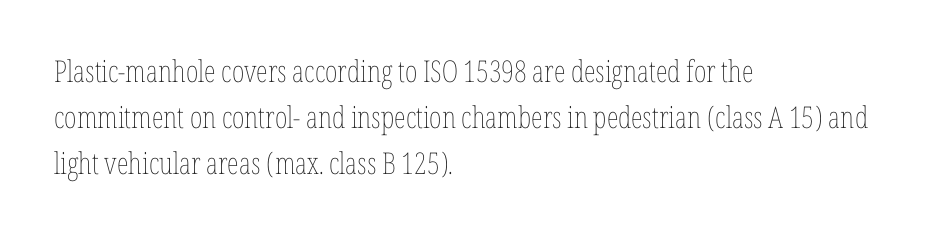
The image shows 30 px thin, condensed type, upright; set left-aligned, normal line spacing (1.53x), normal letter spacing, not underlined; low stroke contrast and a medium x-height.
